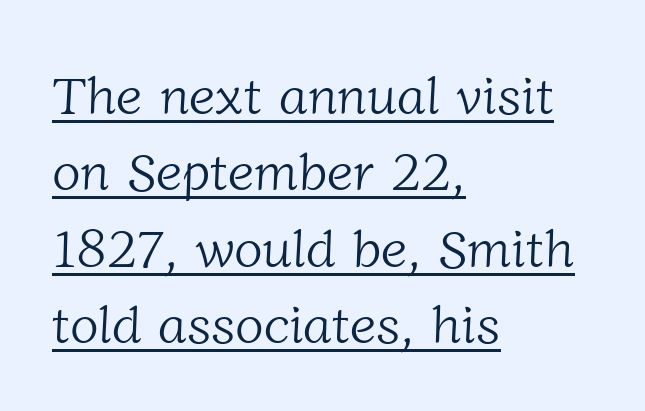
Think of a printed novel: that variable character pitch is what you see here. Every row of glyphs begins at an identical x-position on the left. The face looks like a standard text weight, possibly lighter. The text was rendered using a seriffed face with decorative stroke endings.
